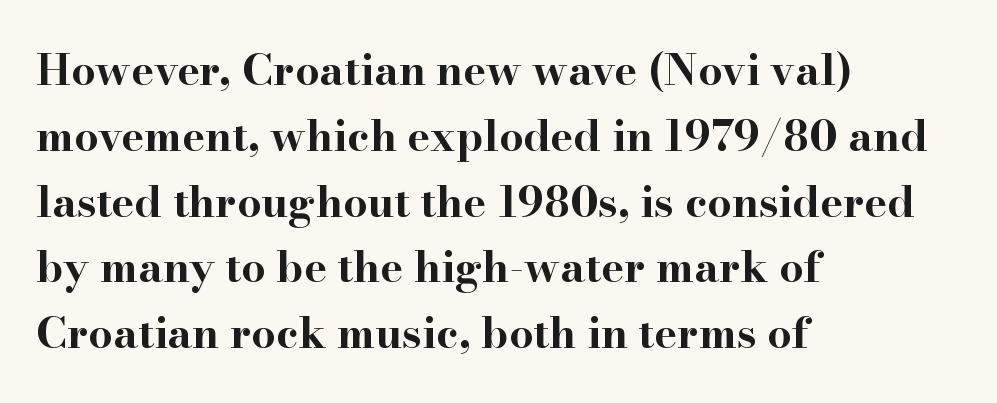
The image shows 43 px bold, wide serif type, upright; set left-aligned, normal line spacing (1.53x), normal letter spacing, not underlined; high stroke contrast and a small x-height.
